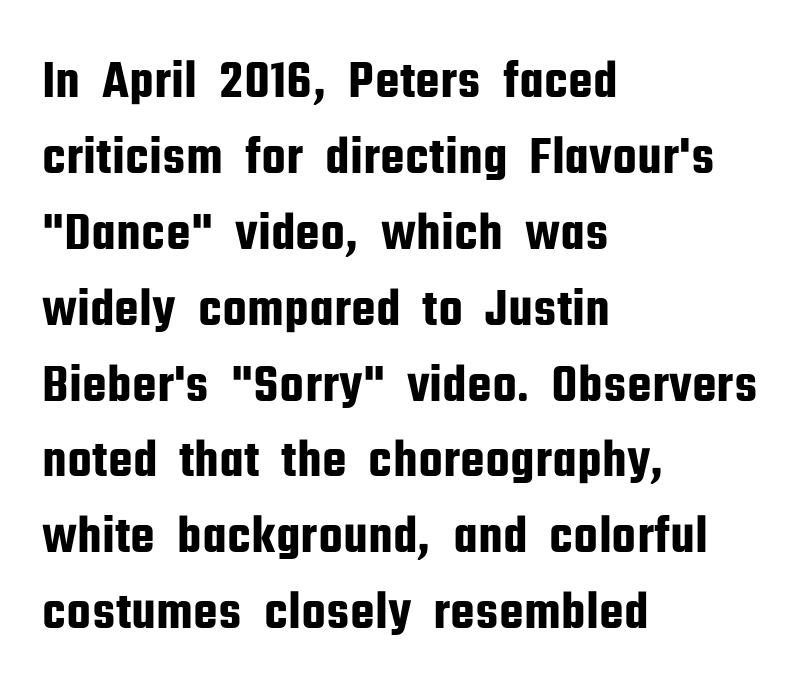
Q: Is the text italic (slanted)? A: No, it is upright.
Q: Is the typeface a serif or a sans-serif typeface? A: Sans-serif.
Q: Is the text underlined? A: No.
Q: How is the paragraph aligned? A: Left-aligned.
Q: Is the spacing between letters normal or unusually wide? A: Normal.
Q: Is the spacing between lines tight, normal or loose? A: Normal.
Q: Width (condensed, normal, or wide)? A: Condensed.
Q: Stroke contrast? A: Low.
Q: x-height? A: Medium.
Q: Monospaced? A: No.
